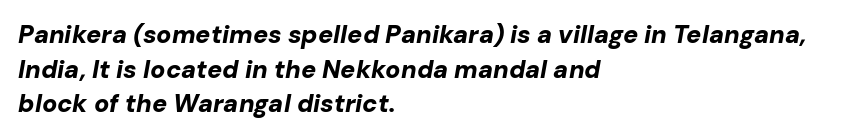
The rendering keeps characters at their native spacing. Alignment: flush left. Successive baselines arrive at the customary interval. The rendering applies a slant to the glyphs. Type without underlining. Pretty heavy lettering here — definitely bold.
